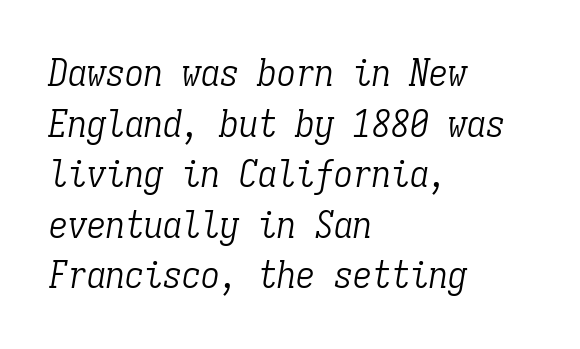
Q: Is the text bold? A: No.
Q: Is the text italic (slanted)? A: Yes, it leans right by about 9 degrees.
Q: Is the typeface a serif or a sans-serif typeface? A: Serif.
Q: Is the text underlined? A: No.
Q: How is the paragraph aligned? A: Left-aligned.
Q: Is the spacing between letters normal or unusually wide? A: Normal.
Q: Is the spacing between lines tight, normal or loose? A: Normal.
Q: Width (condensed, normal, or wide)? A: Condensed.
Q: Stroke contrast? A: Low.
Q: x-height? A: Medium.
Q: Monospaced? A: Yes.
